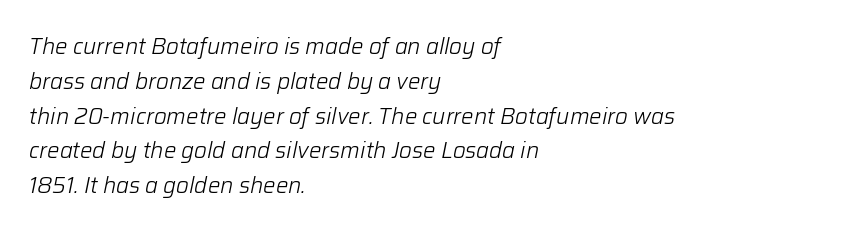
The image shows 22 px text type, italic (leaning right); set left-aligned, normal line spacing (1.58x), normal letter spacing, not underlined.
